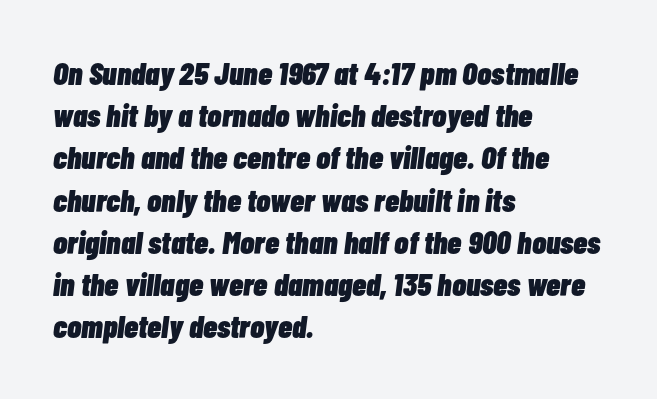
Note the varied advance widths — an 'i' is clearly narrower than an 'm'. An italicized treatment has been applied to the whole sample. One glance says typical: line gaps are just what's usual. The letters sit at their default tracking, neither squeezed nor spread. A student would call this left alignment; a typographer would say flush left, rag right.
